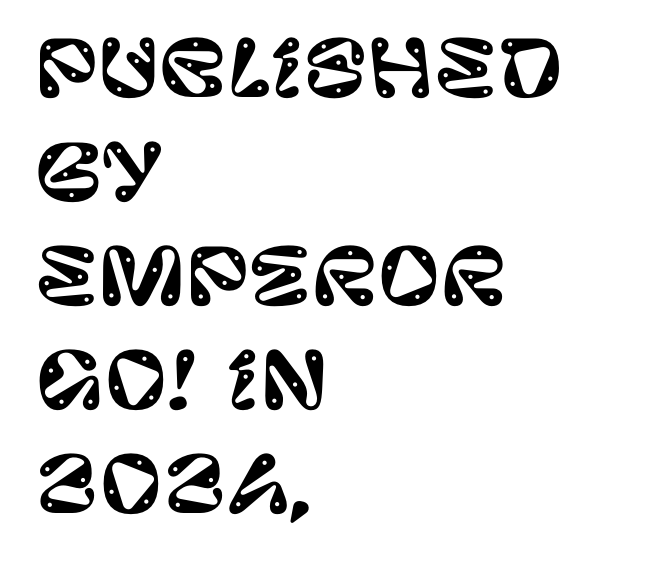
Q: Is the text italic (slanted)? A: Yes.
Q: Is the typeface a serif or a sans-serif typeface? A: Sans-serif.
Q: Is the text underlined? A: No.
Q: How is the paragraph aligned? A: Left-aligned.
Q: Is the spacing between letters normal or unusually wide? A: Normal.
Q: Is the spacing between lines tight, normal or loose? A: Normal.
Q: Width (condensed, normal, or wide)? A: Normal.
Q: Stroke contrast? A: Low.
Q: x-height? A: Large.
Q: Monospaced? A: No.
